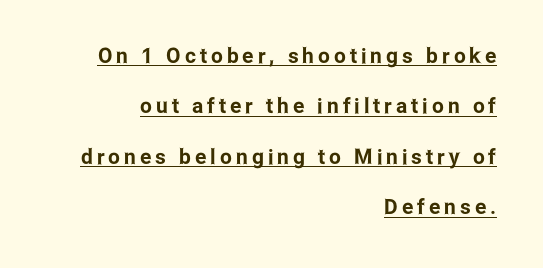
{"italic": "no", "underline": "yes", "align": "right", "line_spacing": "loose", "line_spacing_ratio": 2.4, "glyph_px": 21}
